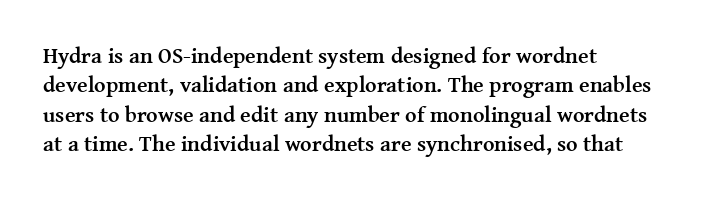
The image shows 22 px bold type, upright; set left-aligned, normal line spacing (1.34x), normal letter spacing, not underlined.
